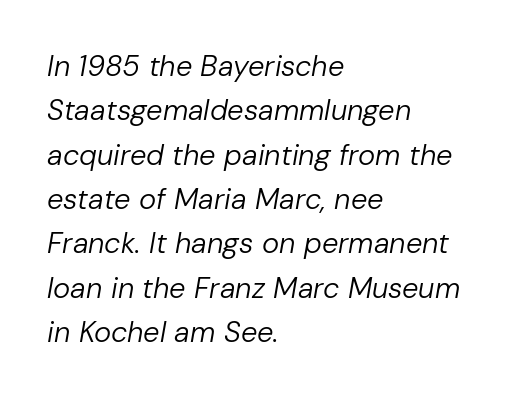
Q: Is the text bold? A: No.
Q: Is the text italic (slanted)? A: Yes, it leans right by about 10 degrees.
Q: Is the text underlined? A: No.
Q: How is the paragraph aligned? A: Left-aligned.
Q: Is the spacing between letters normal or unusually wide? A: Normal.
Q: Is the spacing between lines tight, normal or loose? A: Normal.
Q: Width (condensed, normal, or wide)? A: Normal.
Q: Stroke contrast? A: Low.
Q: x-height? A: Medium.
Q: Monospaced? A: No.
